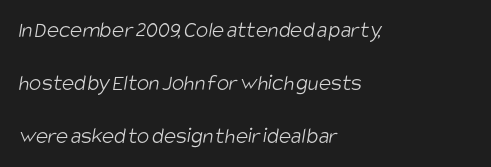
Q: Is the text bold? A: No.
Q: Is the text underlined? A: No.
Q: How is the paragraph aligned? A: Left-aligned.
Q: Is the spacing between letters normal or unusually wide? A: Normal.
Q: Is the spacing between lines tight, normal or loose? A: Loose.
